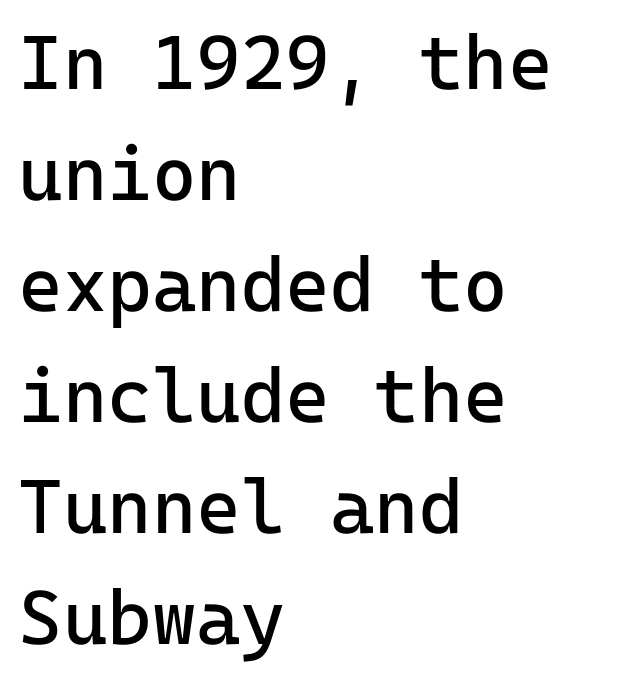
The image shows 76 px regular-weight sans-serif type, upright, monospaced; set left-aligned, normal line spacing (1.46x), normal letter spacing, not underlined; low stroke contrast and a medium x-height.
